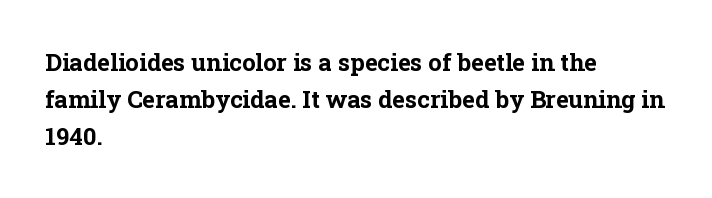
Q: Is the text bold? A: Yes.
Q: Is the text italic (slanted)? A: No, it is upright.
Q: Is the text underlined? A: No.
Q: How is the paragraph aligned? A: Left-aligned.
Q: Is the spacing between letters normal or unusually wide? A: Normal.
Q: Is the spacing between lines tight, normal or loose? A: Normal.
